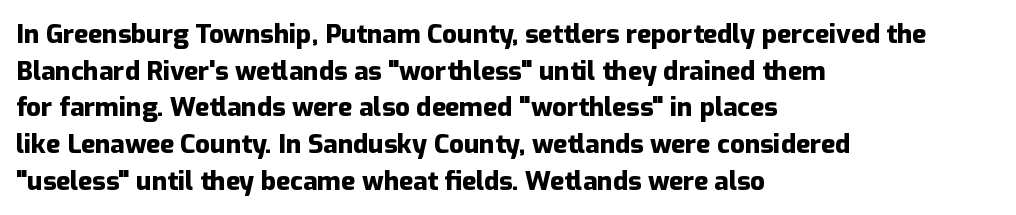
The image shows 26 px bold type, upright; set left-aligned, normal line spacing (1.41x), normal letter spacing, not underlined.
